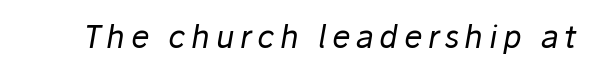
{"italic": "yes", "lean": "right", "slant_degrees": 10, "bold": "no", "weight": "regular", "width": "normal", "stroke_contrast": "low", "x_height": "medium", "monospaced": "no", "underline": "no", "glyph_px": 31}
